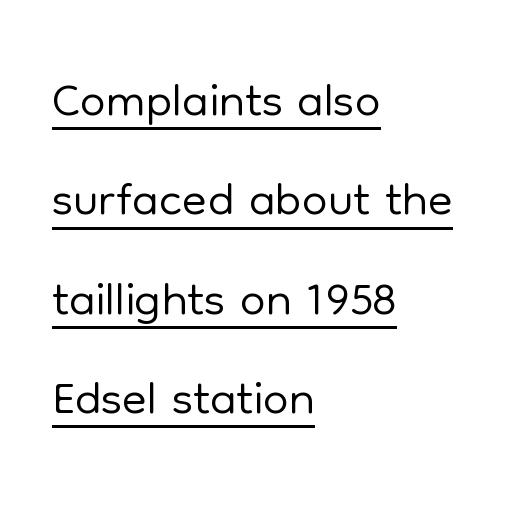
The image shows 73 px light sans-serif type, upright; set left-aligned, normal line spacing (1.36x), normal letter spacing, underlined; low stroke contrast and a medium x-height.
